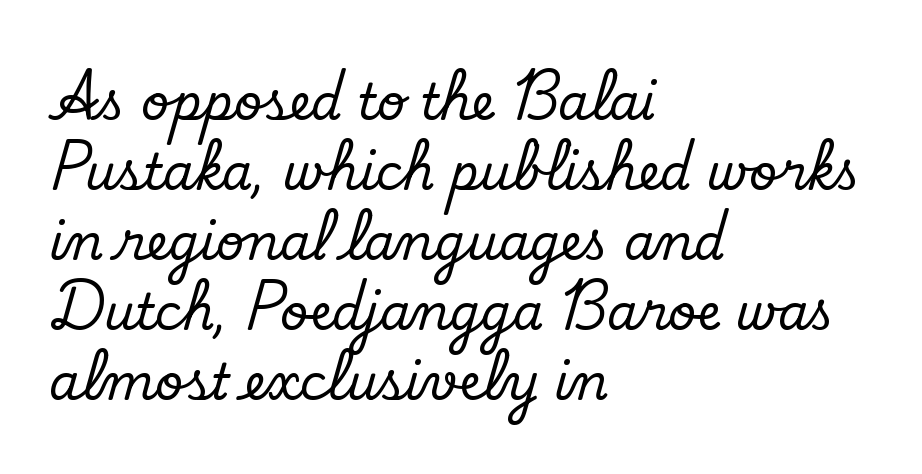
The image shows 49 px serif type; set left-aligned, normal line spacing (1.43x), normal letter spacing, not underlined; low stroke contrast and a small x-height.
